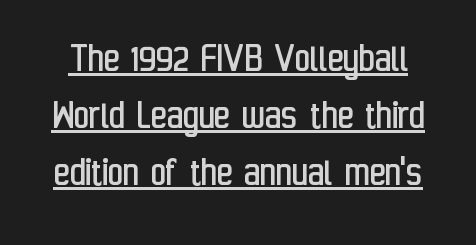
Observe the ordinary spacing: letters are neighbours, not strangers. Notice how descenders clear the ascenders below comfortably — that's standard leading. The lettering stays uniformly vertical, giving the passage a roman look. Check the space under the baseline: a stroke is drawn there. No heavy texture on the line: the type isn't bold. The rendering uses natural spacing where letterforms have individual widths.
